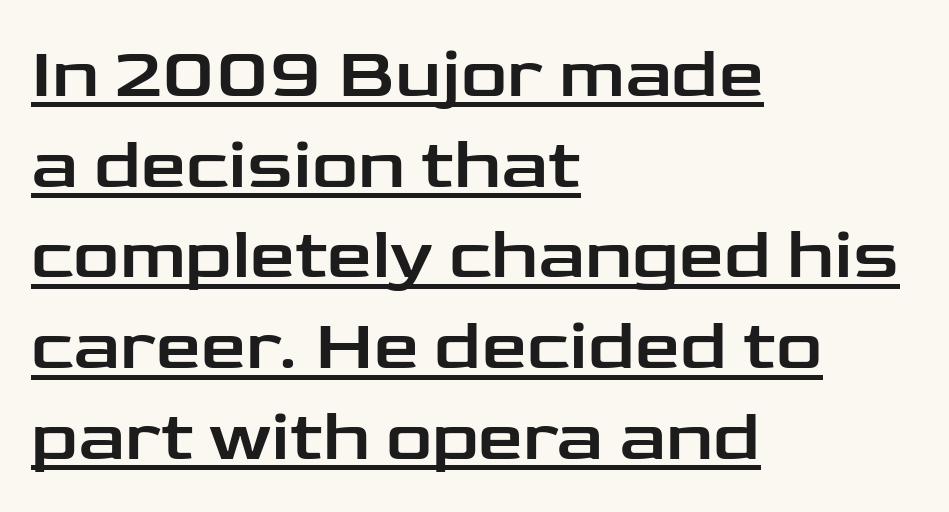
Q: Is the text italic (slanted)? A: No, it is upright.
Q: Is the typeface a serif or a sans-serif typeface? A: Sans-serif.
Q: Is the text underlined? A: Yes.
Q: How is the paragraph aligned? A: Left-aligned.
Q: Is the spacing between letters normal or unusually wide? A: Normal.
Q: Is the spacing between lines tight, normal or loose? A: Normal.
Q: Width (condensed, normal, or wide)? A: Wide.
Q: Stroke contrast? A: Low.
Q: x-height? A: Medium.
Q: Monospaced? A: No.
